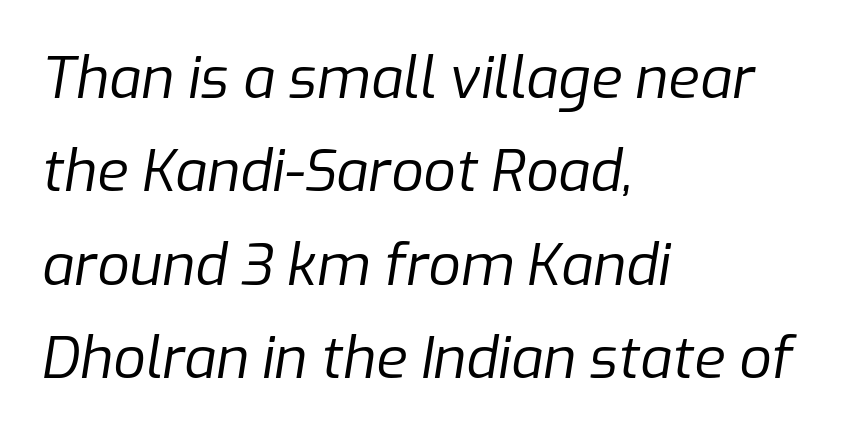
The image shows 57 px regular-weight type, italic (leaning right); set left-aligned, normal line spacing (1.64x), normal letter spacing, not underlined; low stroke contrast and a medium x-height.
